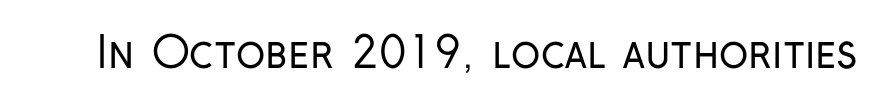
Q: Is the text bold? A: No.
Q: Is the text italic (slanted)? A: No, it is upright.
Q: Is the typeface a serif or a sans-serif typeface? A: Sans-serif.
Q: Is the text underlined? A: No.
Q: Is the spacing between letters normal or unusually wide? A: Normal.
Q: Width (condensed, normal, or wide)? A: Condensed.
Q: Stroke contrast? A: Low.
Q: x-height? A: Medium.
Q: Monospaced? A: No.
